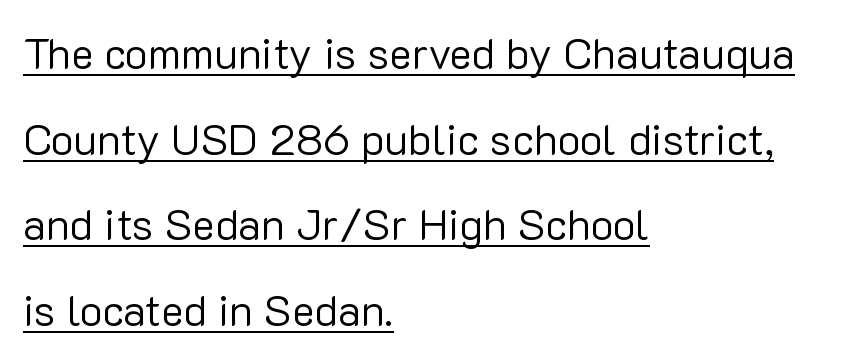
Glyph-to-glyph distance matches everyday printed text. Compared with typical paragraphs, the rows here are farther apart. It's the straight-up-and-down kind of type. The passage shown is underscored from start to finish. Character widths vary here, with narrow letters taking less room than wide ones. Which margin do the lines hug? The left one — the right edge is uneven.
